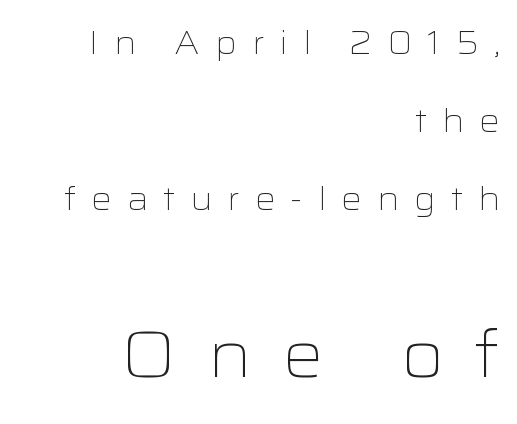
{"serif": "no", "italic": "no", "bold": "no", "weight": "light", "width": "wide", "stroke_contrast": "low", "x_height": "medium", "monospaced": "no", "underline": "no", "align": "right", "line_spacing": "loose", "line_spacing_ratio": 2.44, "letter_spacing": "wide", "letter_spacing_em": 0.47, "larger_block": "second", "size_ratio": 2.03, "glyph_px": 65}
